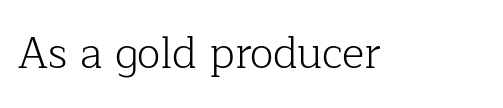
{"serif": "yes", "italic": "no", "bold": "no", "weight": "light", "width": "normal", "stroke_contrast": "low", "x_height": "medium", "monospaced": "no", "underline": "no", "letter_spacing": "normal", "letter_spacing_em": 0.0, "glyph_px": 43}
